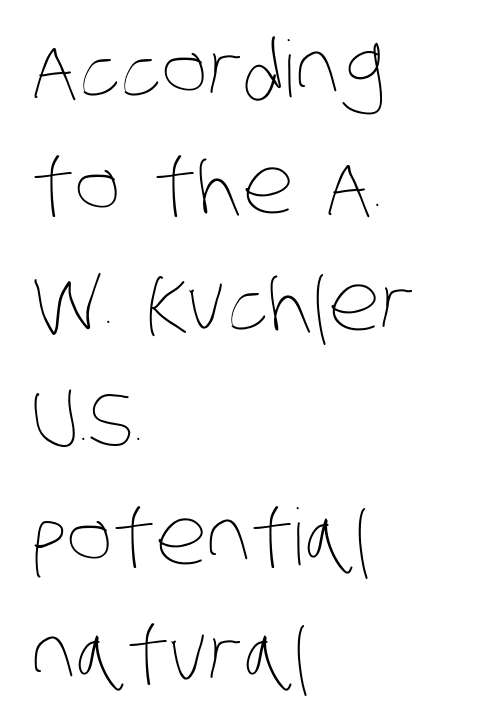
Q: Is the text bold? A: No.
Q: Is the text underlined? A: No.
Q: How is the paragraph aligned? A: Left-aligned.
Q: Is the spacing between letters normal or unusually wide? A: Normal.
Q: Is the spacing between lines tight, normal or loose? A: Normal.
Q: Width (condensed, normal, or wide)? A: Condensed.
Q: Stroke contrast? A: Low.
Q: x-height? A: Large.
Q: Monospaced? A: No.
